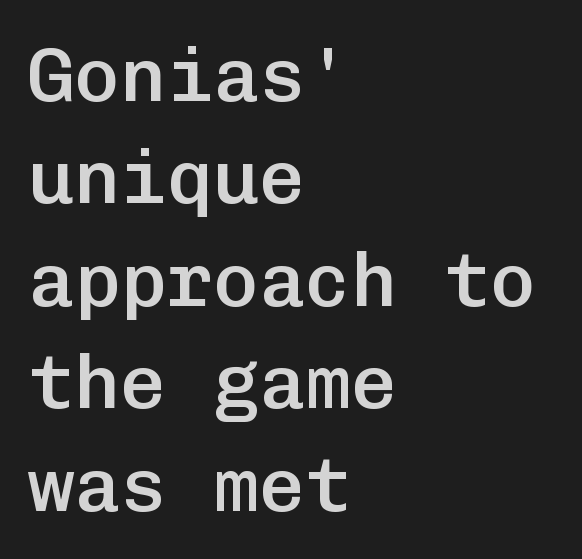
{"serif": "no", "italic": "no", "bold": "semi", "weight": "semibold", "width": "normal", "stroke_contrast": "low", "x_height": "medium", "monospaced": "yes", "underline": "no", "align": "left", "line_spacing": "normal", "line_spacing_ratio": 1.33, "letter_spacing": "normal", "letter_spacing_em": 0.0, "glyph_px": 77}
